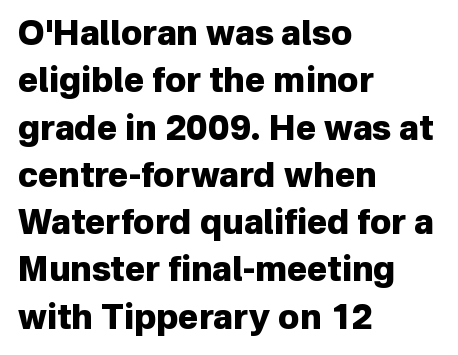
This sample uses an upright cut, with every glyph sitting square on the baseline. What stands out about the letter spacing? Nothing — it is the standard amount. These lines are set flush left with a ragged right edge. Typographically, this falls in the sans-serif category. Interline gaps are of average width in this sample. Quick note: underline off.
